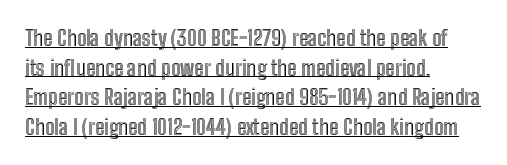
{"italic": "no", "underline": "yes", "align": "left", "line_spacing": "normal", "line_spacing_ratio": 1.41, "letter_spacing": "normal", "letter_spacing_em": 0.0, "glyph_px": 21}
